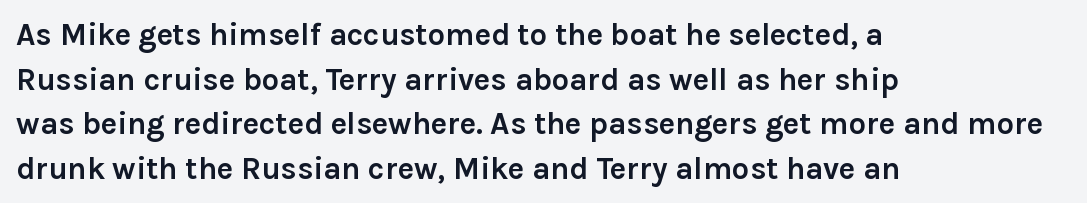
The image shows 31 px semibold sans-serif type, upright; set left-aligned, normal line spacing (1.44x), normal letter spacing, not underlined; a medium x-height.
